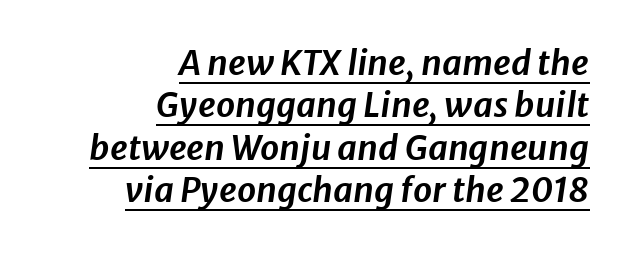
Q: Is the text italic (slanted)? A: Yes, it leans right by about 8 degrees.
Q: Is the text underlined? A: Yes.
Q: How is the paragraph aligned? A: Right-aligned.
Q: Is the spacing between letters normal or unusually wide? A: Normal.
Q: Is the spacing between lines tight, normal or loose? A: Normal.
Q: Width (condensed, normal, or wide)? A: Normal.
Q: Stroke contrast? A: Low.
Q: x-height? A: Medium.
Q: Monospaced? A: No.
